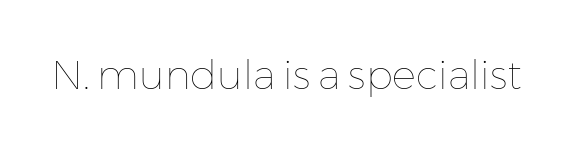
The image shows 40 px thin type, upright; set normal letter spacing, not underlined; low stroke contrast and a medium x-height.
